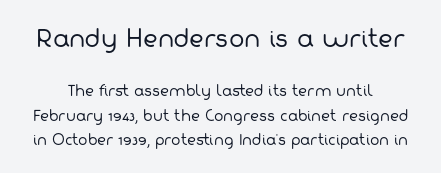
Q: Is the text bold? A: No.
Q: Is the text underlined? A: No.
Q: Is the spacing between letters normal or unusually wide? A: Normal.
Q: Which block of text is set in a larger size, the first (top) or the second (bottom)? A: The first (top) one.
